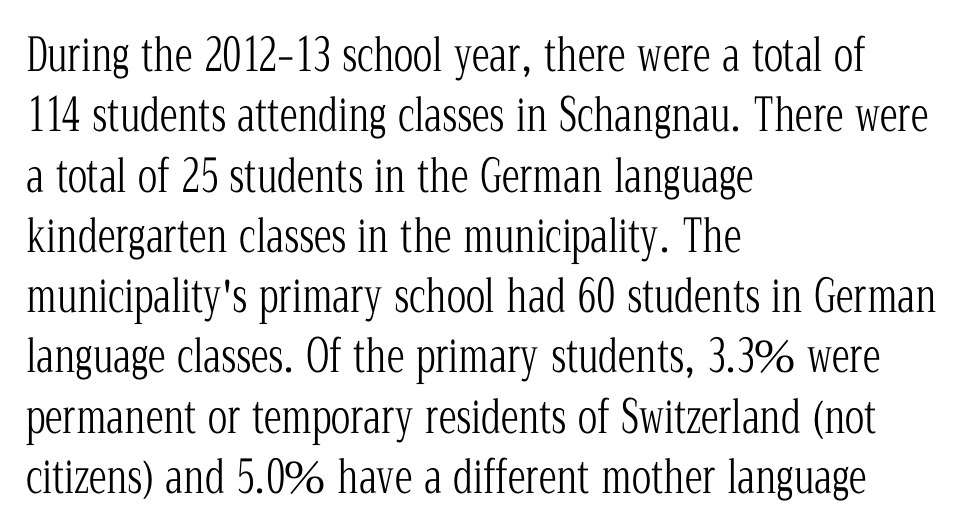
{"serif": "yes", "italic": "no", "bold": "no", "weight": "light", "width": "condensed", "stroke_contrast": "low", "x_height": "medium", "monospaced": "no", "underline": "no", "align": "left", "line_spacing": "normal", "line_spacing_ratio": 1.34, "letter_spacing": "normal", "letter_spacing_em": 0.0, "glyph_px": 45}
